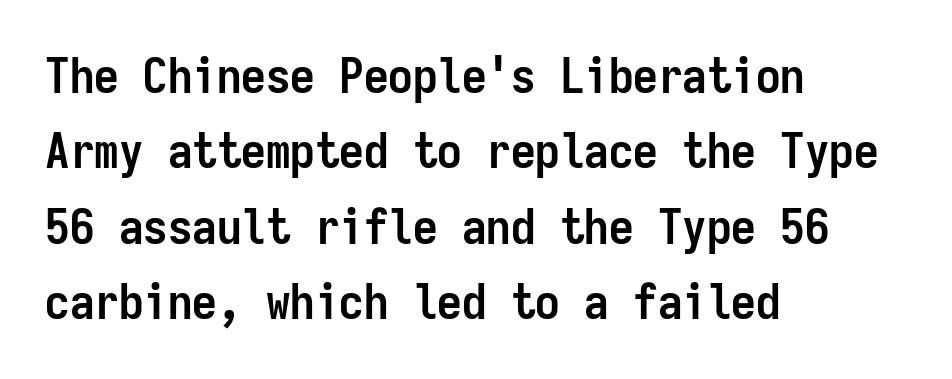
Words float on clear page, feet unadorned. Strong, thick strokes mark this as bold type. Every stem runs plumb, perpendicular to the baseline. These lines stack with their left ends in a neat column.
